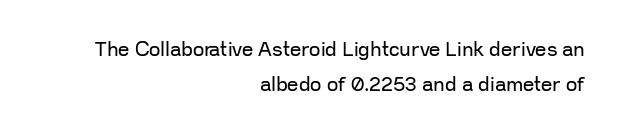
Ascenders rise straight up at ninety degrees. Teacher's note: observe the even right margin — that is flush-right alignment. Has an underline been added? It has not. Spacing between characters is what you'd get straight out of the box. Bold? No — there's no thickening of the strokes.
